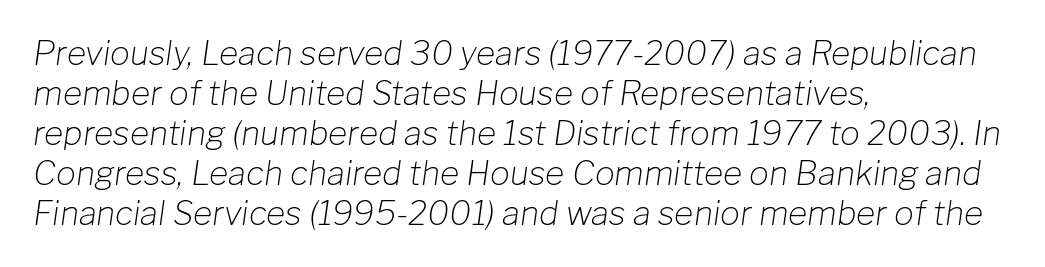
{"italic": "yes", "lean": "right", "slant_degrees": 8, "bold": "no", "weight": "light", "width": "normal", "stroke_contrast": "low", "x_height": "medium", "monospaced": "no", "underline": "no", "align": "left", "line_spacing_ratio": 1.21, "letter_spacing": "normal", "letter_spacing_em": 0.0, "glyph_px": 33}
